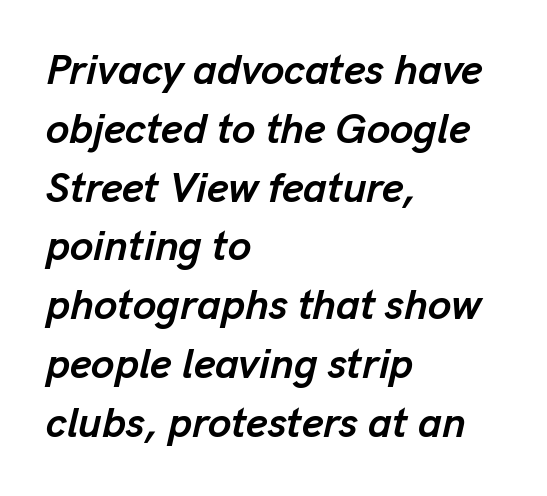
The passage shown is not underscored anywhere. Students, note that the glyphs here touch the page at normal intervals. Does the leading feel generous? No, just average. The paragraph has a hard left edge and a soft right edge. A full-strength bold gives these letters their thick strokes.
